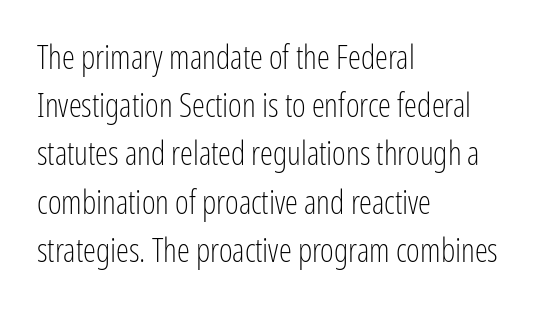
The typeface chosen for these lines omits serifs. Every stem runs plumb, perpendicular to the baseline. Which margin do the lines hug? The left one — the right edge is uneven. Underlining? Definitely not there. Summary of weight: not heavy and not bold.
